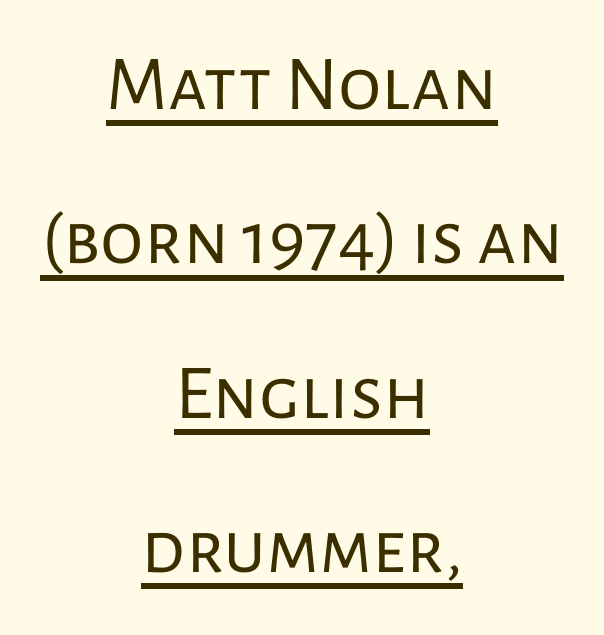
The whitespace from short lines is split evenly between both sides. Note the varied advance widths — an 'i' is clearly narrower than an 'm'. Notice the wide empty band between every row — that's loose leading. Underlined type.
